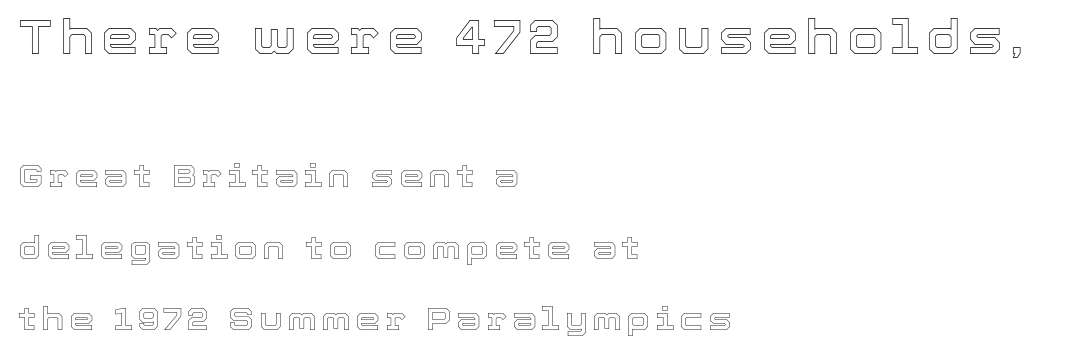
{"italic": "no", "width": "normal", "x_height": "medium", "monospaced": "no", "underline": "no", "align": "left", "line_spacing": "loose", "line_spacing_ratio": 2.23, "larger_block": "first", "size_ratio": 1.5, "glyph_px": 48}
